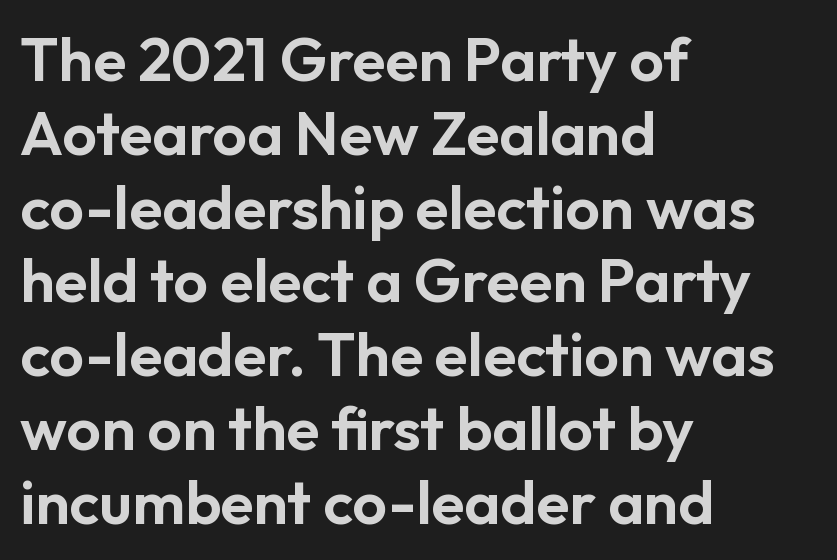
The image shows 61 px sans-serif type, upright; set left-aligned, line spacing 1.21x, normal letter spacing, not underlined; low stroke contrast and a medium x-height.
